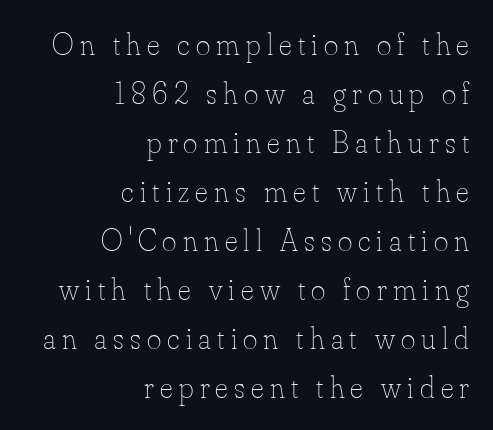
The image shows 31 px thin type, upright; set right-aligned, normal line spacing (1.58x), unusually wide letter spacing (+0.2 em), not underlined; low stroke contrast and a small x-height.
